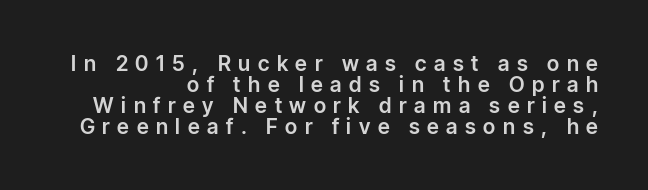
{"italic": "no", "underline": "no", "align": "right", "line_spacing": "tight", "line_spacing_ratio": 1.0, "letter_spacing": "wide", "letter_spacing_em": 0.36, "glyph_px": 21}
